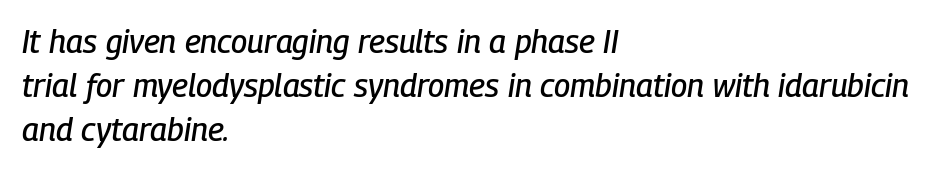
The image shows 32 px condensed type, italic (leaning right); set left-aligned, normal line spacing (1.38x), normal letter spacing, not underlined; low stroke contrast and a medium x-height.
